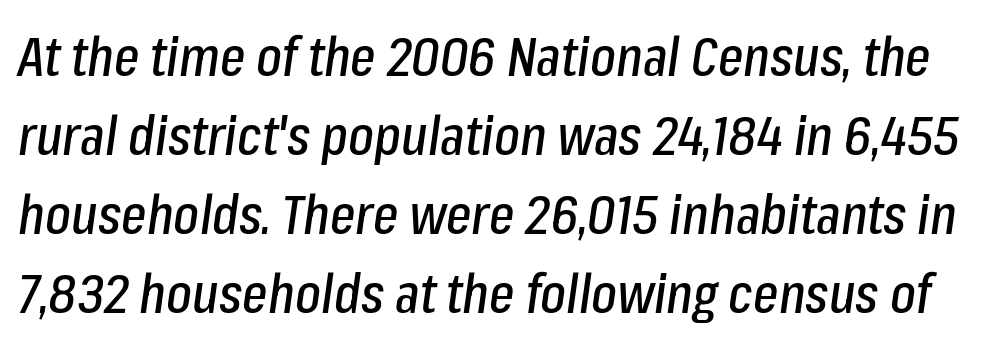
Q: Is the text italic (slanted)? A: Yes, it leans right by about 8 degrees.
Q: Is the text underlined? A: No.
Q: Is the spacing between letters normal or unusually wide? A: Normal.
Q: Is the spacing between lines tight, normal or loose? A: Normal.
Q: Width (condensed, normal, or wide)? A: Condensed.
Q: Stroke contrast? A: Low.
Q: x-height? A: Medium.
Q: Monospaced? A: No.
